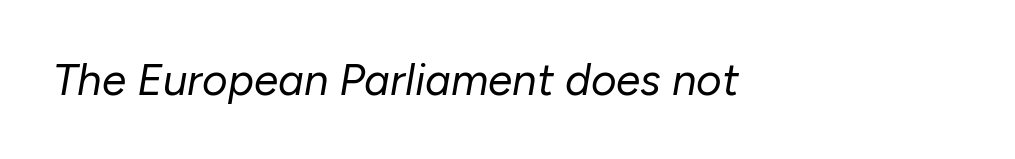
Q: Is the text bold? A: No.
Q: Is the text italic (slanted)? A: Yes, it leans right by about 10 degrees.
Q: Is the text underlined? A: No.
Q: Is the spacing between letters normal or unusually wide? A: Normal.
Q: Width (condensed, normal, or wide)? A: Normal.
Q: Stroke contrast? A: Low.
Q: x-height? A: Medium.
Q: Monospaced? A: No.
